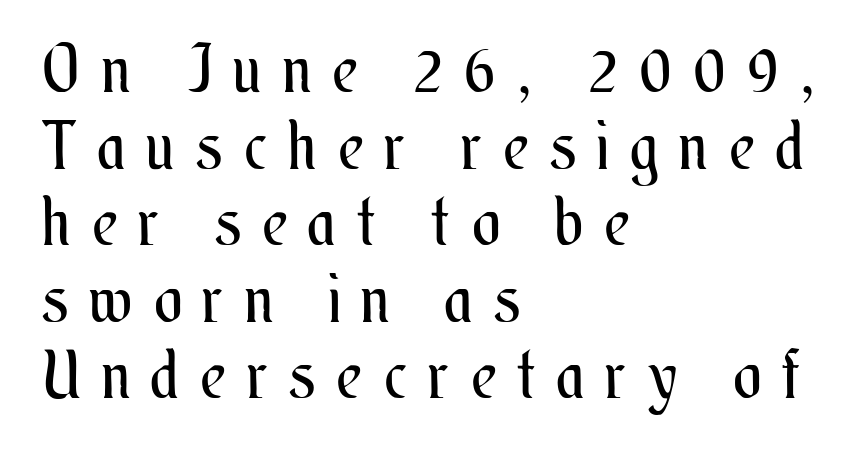
These lines stack with their left ends in a neat column. Glance below the letters and you will spot only blank space. The tracking jumps out immediately: characters are airy and widely separated. Unlike italic type, these characters show no tilt at all. Stems here are at most as thick as an everyday book face. Looks like regular typesetting: each glyph gets only the width it needs.
